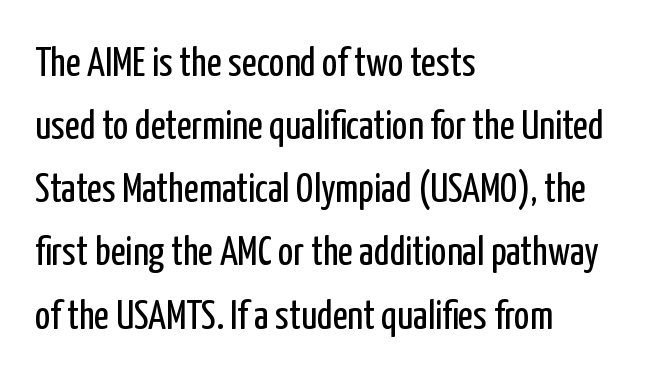
The text was rendered using a sans face with plain stroke endings. The strip under each line holds only bare page. Heaviness? Minimal to ordinary, like unemphasized prose. The compositor pushed each line to the left boundary. This sample uses plain, unmodified letter spacing.
